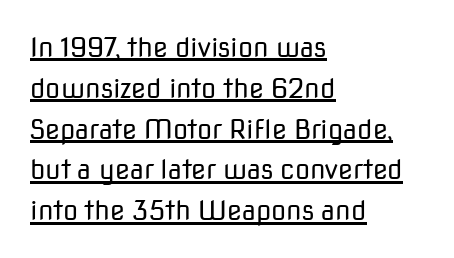
Q: Is the text bold? A: No.
Q: Is the text italic (slanted)? A: No, it is upright.
Q: Is the text underlined? A: Yes.
Q: How is the paragraph aligned? A: Left-aligned.
Q: Is the spacing between letters normal or unusually wide? A: Normal.
Q: Is the spacing between lines tight, normal or loose? A: Normal.
